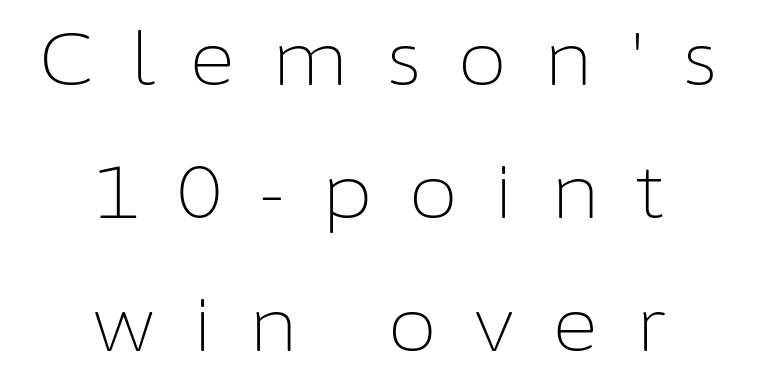
The type is letterspaced generously, with wide tracking. Which margin do the lines hug? Neither — every line sits in the middle. Characters remain perfectly vertical along every line. The characters display no serif detailing; their extremities are plain. This reads as an unemphasized weight, regular at the heaviest. The foot of each line stays bare and open.
